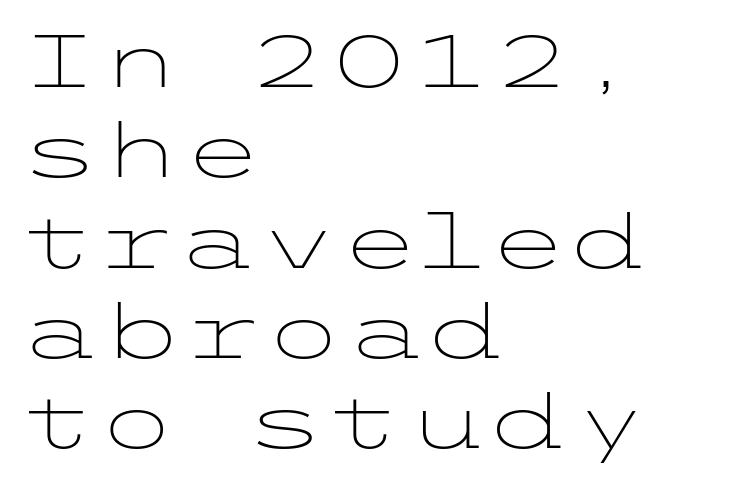
{"serif": "no", "italic": "no", "bold": "no", "weight": "light", "width": "wide", "stroke_contrast": "low", "x_height": "medium", "underline": "no", "align": "left", "line_spacing_ratio": 1.22, "letter_spacing": "normal", "letter_spacing_em": 0.0, "glyph_px": 74}
